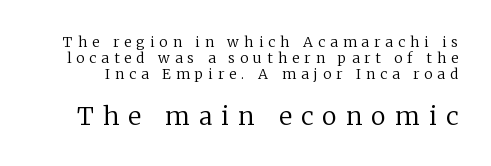
Size hierarchy here favors the trailing block over the leading one. Heaviness? Minimal to ordinary, like unemphasized prose. Substantial extra tracking has been applied to these lines. When letters stand straight like this, we call the style roman or upright. Summary of vertical rhythm: compact, with narrow interline spacing. The foot of each line stays bare and open.
